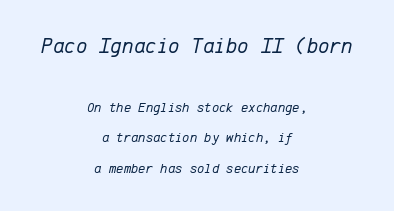
Q: Is the text bold? A: No.
Q: Is the text italic (slanted)? A: Yes, it leans right by about 12 degrees.
Q: Is the text underlined? A: No.
Q: How is the paragraph aligned? A: Centered.
Q: Is the spacing between letters normal or unusually wide? A: Normal.
Q: Is the spacing between lines tight, normal or loose? A: Loose.
Q: Which block of text is set in a larger size, the first (top) or the second (bottom)? A: The first (top) one.
